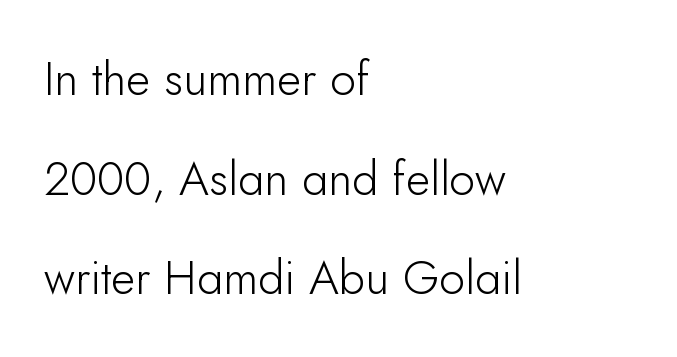
The image shows 47 px light sans-serif type, upright; set left-aligned, loose line spacing (2.12x), normal letter spacing, not underlined; low stroke contrast and a small x-height.
